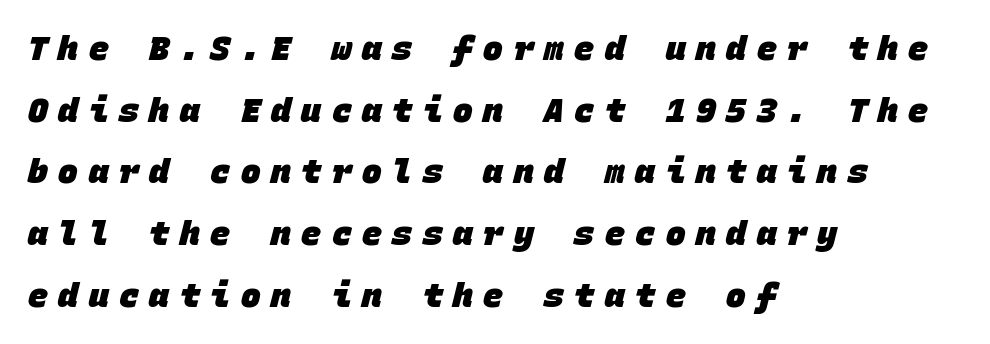
Descender tails drop into unmarked territory. Serifs: no, the terminals of the letterforms are clean. Stroke thickness is high; the sample reads as a true bold. Typeset ragged right — the left edge is the straight one. You could only call the tracking loose — the letters float apart. Think of a typewriter: that constant character pitch is what you see here.
